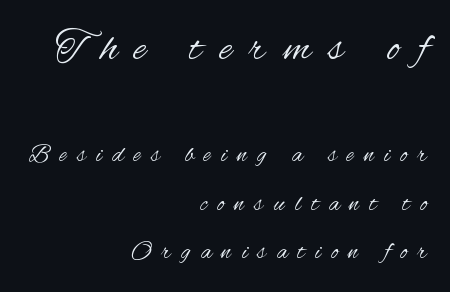
Proportional: the letters do not fall into vertical columns. Type size steps down from the first block to the second. A student would call this right alignment; a typographer would say flush right, rag left. The space directly below the letters is spotless. Does extra space separate the letters? Yes, quite a lot of it.
